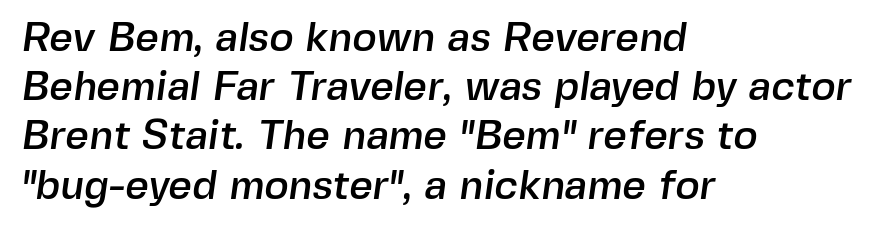
The image shows 41 px sans-serif type; set left-aligned, line spacing 1.2x, normal letter spacing, not underlined; a medium x-height.
